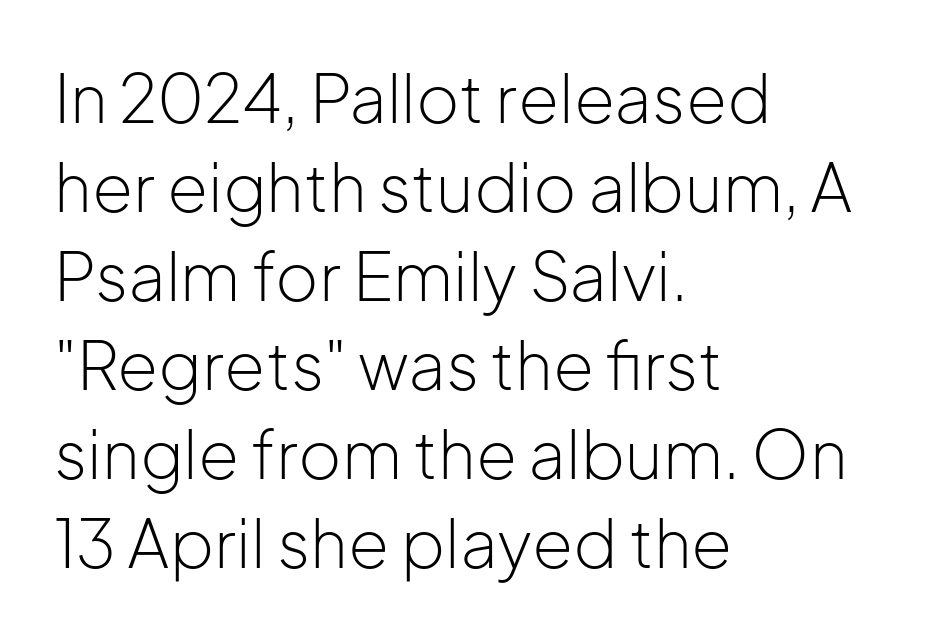
{"serif": "no", "italic": "no", "bold": "no", "weight": "light", "width": "normal", "stroke_contrast": "low", "x_height": "medium", "monospaced": "no", "underline": "no", "align": "left", "line_spacing": "normal", "line_spacing_ratio": 1.35, "letter_spacing": "normal", "letter_spacing_em": 0.0, "glyph_px": 66}
